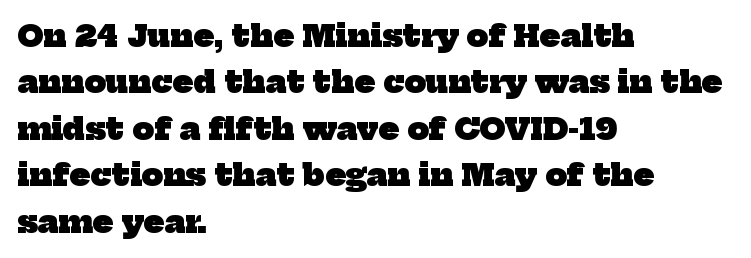
Q: Is the text bold? A: Yes.
Q: Is the typeface a serif or a sans-serif typeface? A: Serif.
Q: Is the text underlined? A: No.
Q: How is the paragraph aligned? A: Left-aligned.
Q: Is the spacing between letters normal or unusually wide? A: Normal.
Q: Is the spacing between lines tight, normal or loose? A: Normal.
Q: Width (condensed, normal, or wide)? A: Normal.
Q: Stroke contrast? A: Low.
Q: x-height? A: Medium.
Q: Monospaced? A: No.
